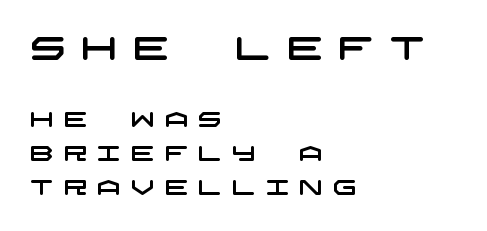
{"serif": "no", "width": "wide", "stroke_contrast": "low", "x_height": "large", "underline": "no", "align": "left", "line_spacing": "normal", "line_spacing_ratio": 1.62, "letter_spacing": "wide", "letter_spacing_em": 0.47, "larger_block": "first", "size_ratio": 1.52, "glyph_px": 32}
